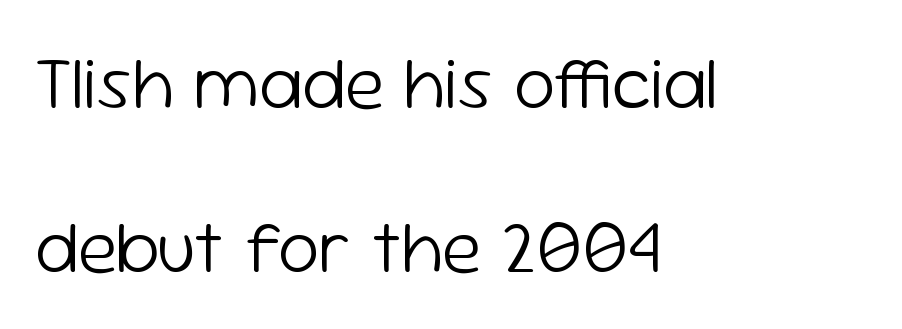
The image shows 74 px light sans-serif type, upright; set left-aligned, loose line spacing (2.22x), normal letter spacing, not underlined; low stroke contrast and a medium x-height.
